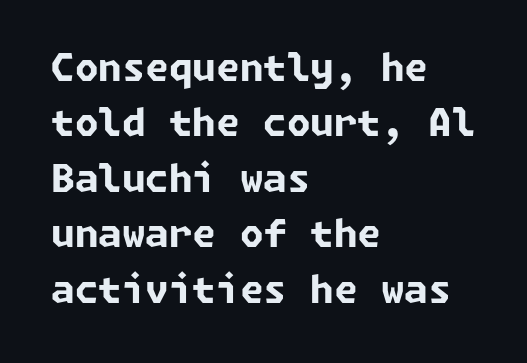
I'd describe the lettering as bold — thick and assertive. Typeset ragged right — the left edge is the straight one. Normally led — the rows are evenly, conventionally spaced. Spacing between characters is what you'd get straight out of the box.
